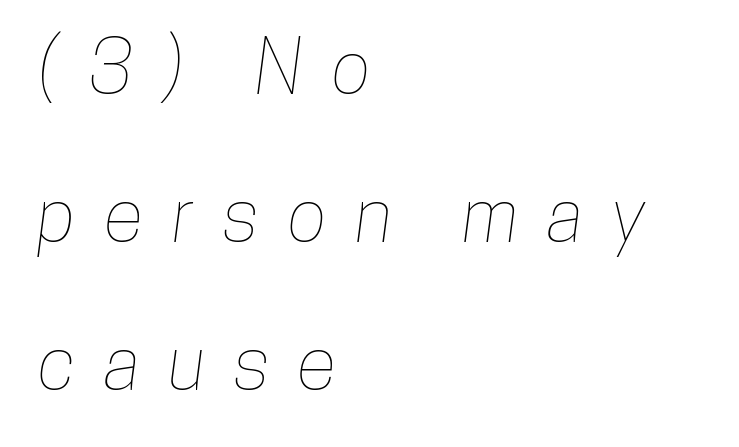
Do the characters align in a grid? No, the font is proportional. The passage shown has open, widely tracked lettering throughout. The foot of each line stays bare and open. Alignment: flush left. Loosely led — the rows are spread out.
